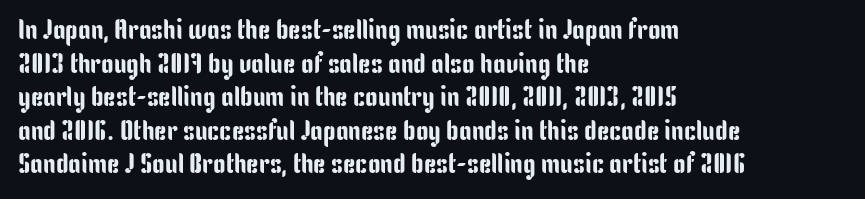
Q: Is the text italic (slanted)? A: No, it is upright.
Q: Is the typeface a serif or a sans-serif typeface? A: Sans-serif.
Q: Is the text underlined? A: No.
Q: How is the paragraph aligned? A: Left-aligned.
Q: Is the spacing between letters normal or unusually wide? A: Normal.
Q: Width (condensed, normal, or wide)? A: Condensed.
Q: Stroke contrast? A: Low.
Q: x-height? A: Medium.
Q: Monospaced? A: No.
